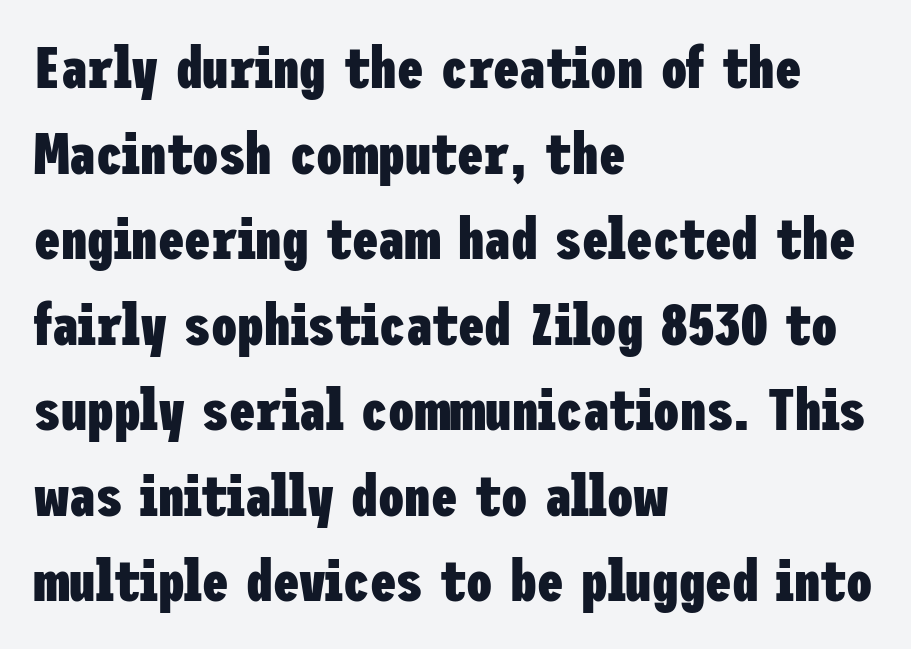
Q: Is the text bold? A: Yes.
Q: Is the text italic (slanted)? A: No, it is upright.
Q: Is the typeface a serif or a sans-serif typeface? A: Sans-serif.
Q: Is the text underlined? A: No.
Q: How is the paragraph aligned? A: Left-aligned.
Q: Is the spacing between letters normal or unusually wide? A: Normal.
Q: Is the spacing between lines tight, normal or loose? A: Normal.
Q: Width (condensed, normal, or wide)? A: Condensed.
Q: Stroke contrast? A: Low.
Q: x-height? A: Medium.
